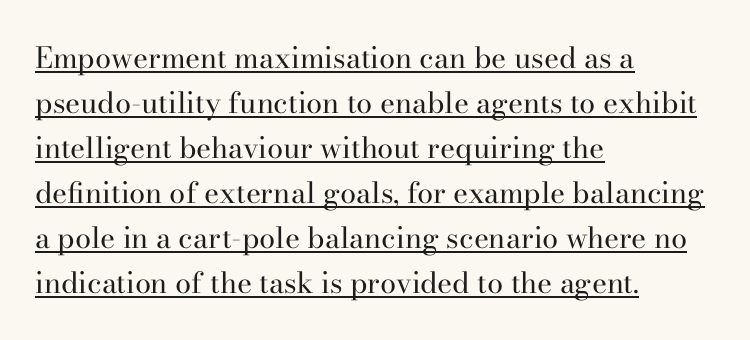
A serif font was chosen for this passage. The paragraph has a hard left edge and a soft right edge. The gaps between neighbouring characters are ordinary and unremarkable. Does the leading feel generous? No, just average. The lettering stays uniformly vertical, giving the passage a roman look.
